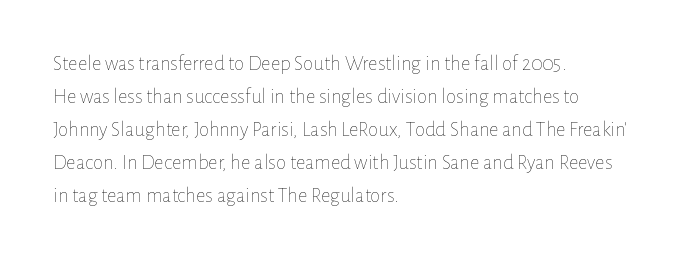
{"italic": "no", "bold": "no", "underline": "no", "align": "left", "line_spacing": "normal", "line_spacing_ratio": 1.57, "letter_spacing": "normal", "letter_spacing_em": 0.0, "glyph_px": 21}
